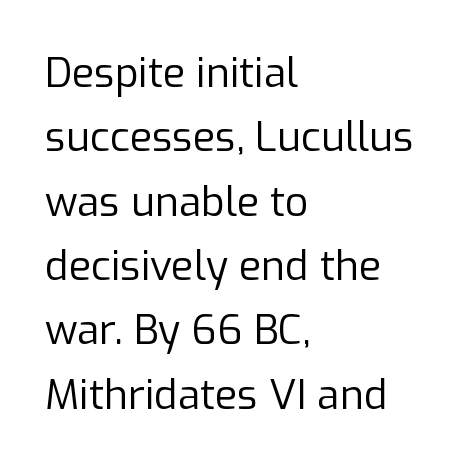
Q: Is the text bold? A: No.
Q: Is the text italic (slanted)? A: No, it is upright.
Q: Is the typeface a serif or a sans-serif typeface? A: Sans-serif.
Q: Is the text underlined? A: No.
Q: How is the paragraph aligned? A: Left-aligned.
Q: Is the spacing between letters normal or unusually wide? A: Normal.
Q: Is the spacing between lines tight, normal or loose? A: Normal.
Q: Width (condensed, normal, or wide)? A: Normal.
Q: Stroke contrast? A: Low.
Q: x-height? A: Medium.
Q: Monospaced? A: No.
